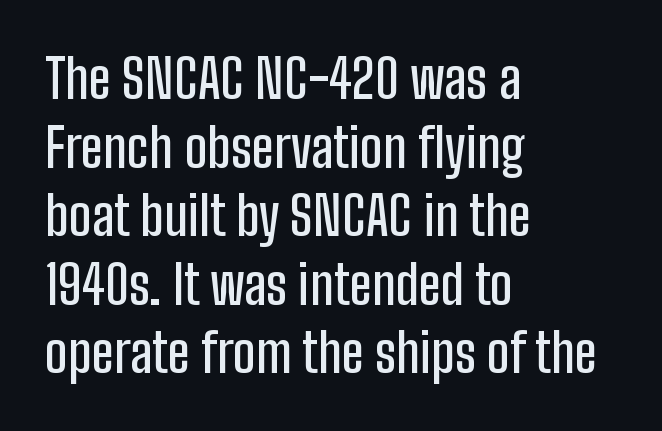
{"serif": "no", "italic": "no", "width": "condensed", "stroke_contrast": "low", "x_height": "medium", "monospaced": "no", "underline": "no", "align": "left", "line_spacing": "normal", "line_spacing_ratio": 1.27, "letter_spacing": "normal", "letter_spacing_em": 0.0, "glyph_px": 54}
